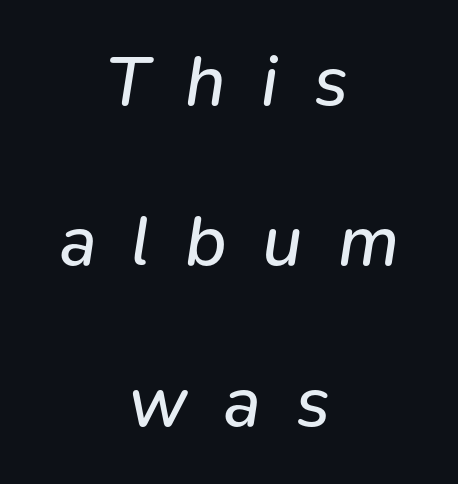
Q: Is the text bold? A: No.
Q: Is the text italic (slanted)? A: Yes, it leans right by about 9 degrees.
Q: Is the text underlined? A: No.
Q: How is the paragraph aligned? A: Centered.
Q: Is the spacing between letters normal or unusually wide? A: Unusually wide.
Q: Is the spacing between lines tight, normal or loose? A: Loose.
Q: Width (condensed, normal, or wide)? A: Normal.
Q: Stroke contrast? A: Low.
Q: x-height? A: Medium.
Q: Monospaced? A: No.
